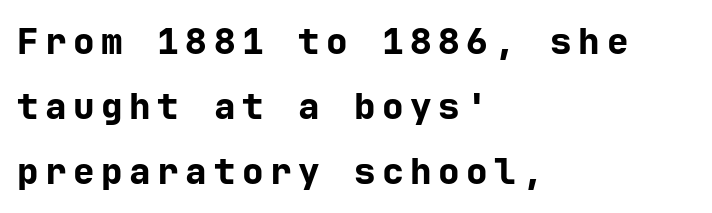
{"serif": "no", "italic": "no", "bold": "yes", "weight": "bold", "width": "normal", "stroke_contrast": "low", "x_height": "medium", "underline": "no", "align": "left", "line_spacing_ratio": 1.81, "glyph_px": 36}
